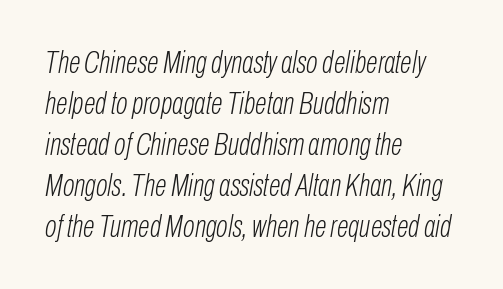
{"italic": "yes", "lean": "right", "slant_degrees": 10, "bold": "no", "weight": "light", "width": "condensed", "stroke_contrast": "low", "x_height": "medium", "monospaced": "no", "underline": "no", "align": "left", "line_spacing": "normal", "line_spacing_ratio": 1.32, "letter_spacing": "normal", "letter_spacing_em": 0.0, "glyph_px": 31}
